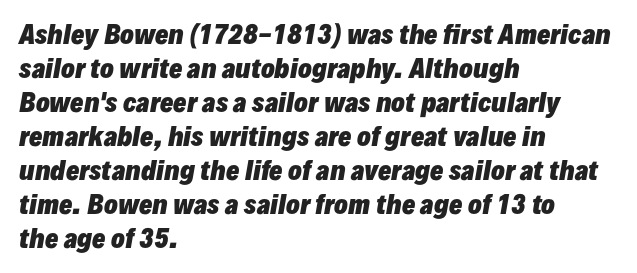
Glyph-to-glyph distance matches everyday printed text. A clean baseline with only descenders dipping below it. This sample keeps an unexceptional amount of space between lines. If you drew a line through each stem, it would be angled. The passage shown is emphatically bold.
